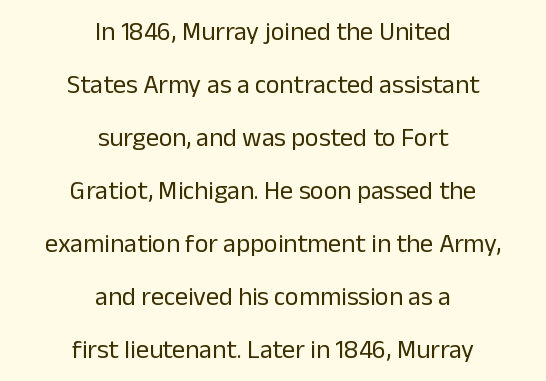
{"italic": "no", "bold": "no", "underline": "no", "align": "center", "line_spacing": "loose", "line_spacing_ratio": 2.04, "letter_spacing": "normal", "letter_spacing_em": 0.0, "glyph_px": 26}
